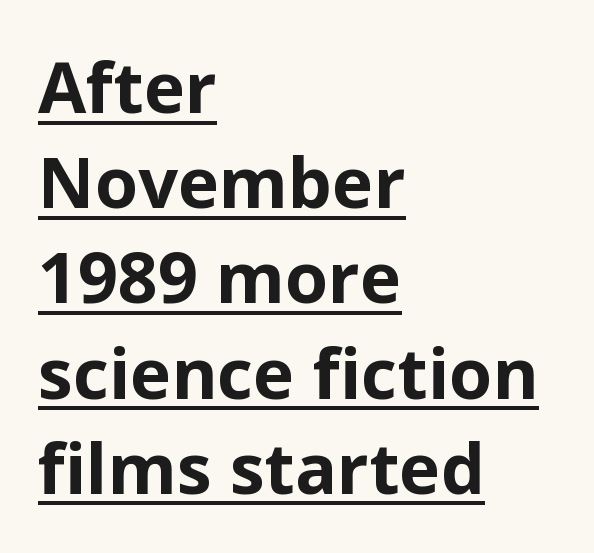
Q: Is the text bold? A: Yes.
Q: Is the text italic (slanted)? A: No, it is upright.
Q: Is the typeface a serif or a sans-serif typeface? A: Sans-serif.
Q: Is the text underlined? A: Yes.
Q: How is the paragraph aligned? A: Left-aligned.
Q: Is the spacing between letters normal or unusually wide? A: Normal.
Q: Is the spacing between lines tight, normal or loose? A: Normal.
Q: Width (condensed, normal, or wide)? A: Normal.
Q: Stroke contrast? A: Low.
Q: x-height? A: Medium.
Q: Monospaced? A: No.
